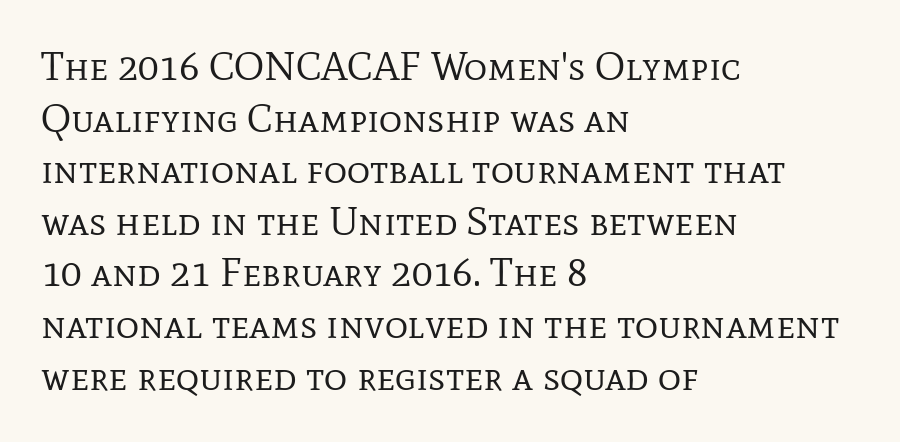
Q: Is the text bold? A: No.
Q: Is the text italic (slanted)? A: No, it is upright.
Q: Is the typeface a serif or a sans-serif typeface? A: Serif.
Q: Is the text underlined? A: No.
Q: How is the paragraph aligned? A: Left-aligned.
Q: Is the spacing between letters normal or unusually wide? A: Normal.
Q: Is the spacing between lines tight, normal or loose? A: Normal.
Q: Width (condensed, normal, or wide)? A: Normal.
Q: Stroke contrast? A: Low.
Q: x-height? A: Medium.
Q: Monospaced? A: No.
